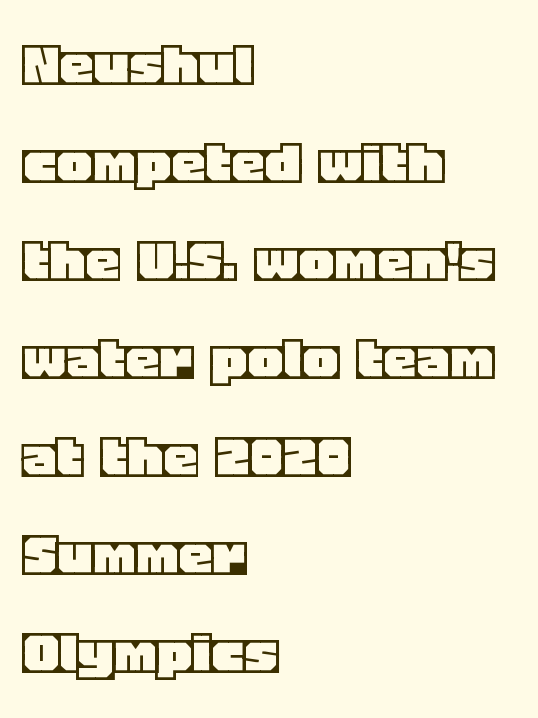
The image shows 68 px text type, upright; set left-aligned, normal line spacing (1.44x), normal letter spacing, not underlined; a large x-height.
